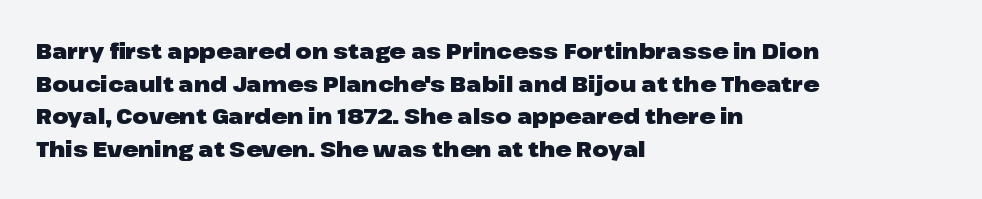
The image shows 21 px bold type, upright; set left-aligned, normal line spacing (1.55x), normal letter spacing, not underlined.
